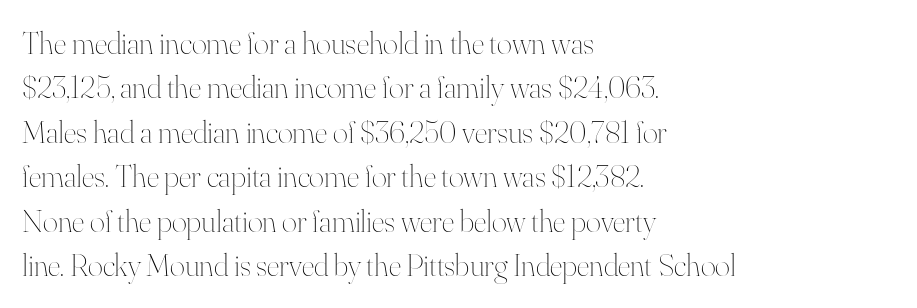
Q: Is the text bold? A: No.
Q: Is the text italic (slanted)? A: No, it is upright.
Q: Is the text underlined? A: No.
Q: How is the paragraph aligned? A: Left-aligned.
Q: Is the spacing between letters normal or unusually wide? A: Normal.
Q: Is the spacing between lines tight, normal or loose? A: Normal.
Q: Width (condensed, normal, or wide)? A: Normal.
Q: Stroke contrast? A: High.
Q: x-height? A: Small.
Q: Monospaced? A: No.
